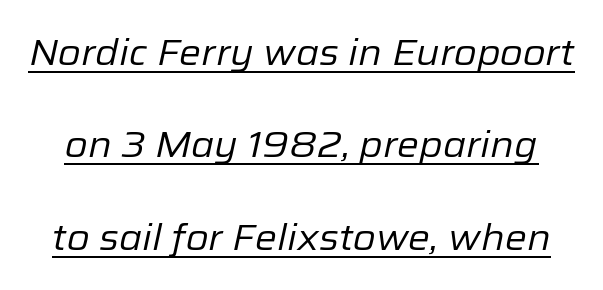
Q: Is the text bold? A: No.
Q: Is the text italic (slanted)? A: Yes, it leans right by about 12 degrees.
Q: Is the text underlined? A: Yes.
Q: Is the spacing between letters normal or unusually wide? A: Normal.
Q: Is the spacing between lines tight, normal or loose? A: Loose.
Q: Width (condensed, normal, or wide)? A: Normal.
Q: Stroke contrast? A: Low.
Q: x-height? A: Medium.
Q: Monospaced? A: No.
